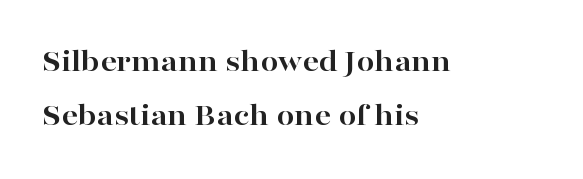
Q: Is the text bold? A: Yes.
Q: Is the text italic (slanted)? A: No, it is upright.
Q: Is the typeface a serif or a sans-serif typeface? A: Serif.
Q: Is the text underlined? A: No.
Q: How is the paragraph aligned? A: Left-aligned.
Q: Is the spacing between letters normal or unusually wide? A: Normal.
Q: Is the spacing between lines tight, normal or loose? A: Normal.
Q: Width (condensed, normal, or wide)? A: Wide.
Q: Stroke contrast? A: High.
Q: x-height? A: Medium.
Q: Monospaced? A: No.
